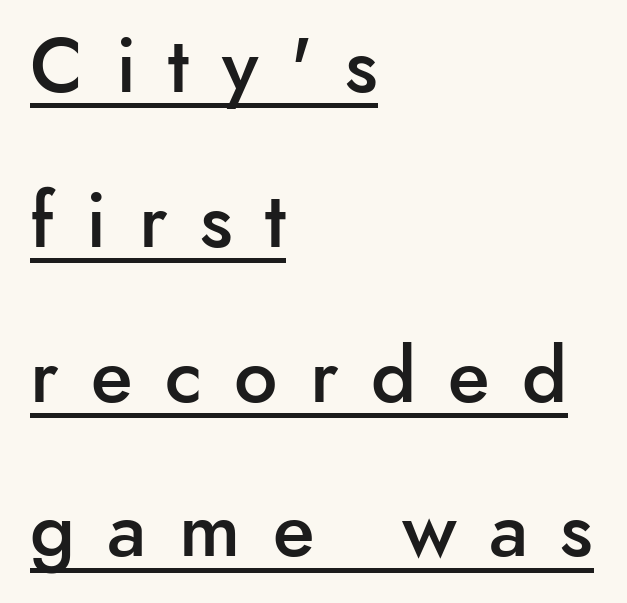
Q: Is the text bold? A: Semi-bold.
Q: Is the text italic (slanted)? A: No, it is upright.
Q: Is the typeface a serif or a sans-serif typeface? A: Sans-serif.
Q: Is the text underlined? A: Yes.
Q: How is the paragraph aligned? A: Left-aligned.
Q: Is the spacing between letters normal or unusually wide? A: Unusually wide.
Q: Is the spacing between lines tight, normal or loose? A: Loose.
Q: Width (condensed, normal, or wide)? A: Normal.
Q: Stroke contrast? A: Low.
Q: x-height? A: Small.
Q: Monospaced? A: No.
